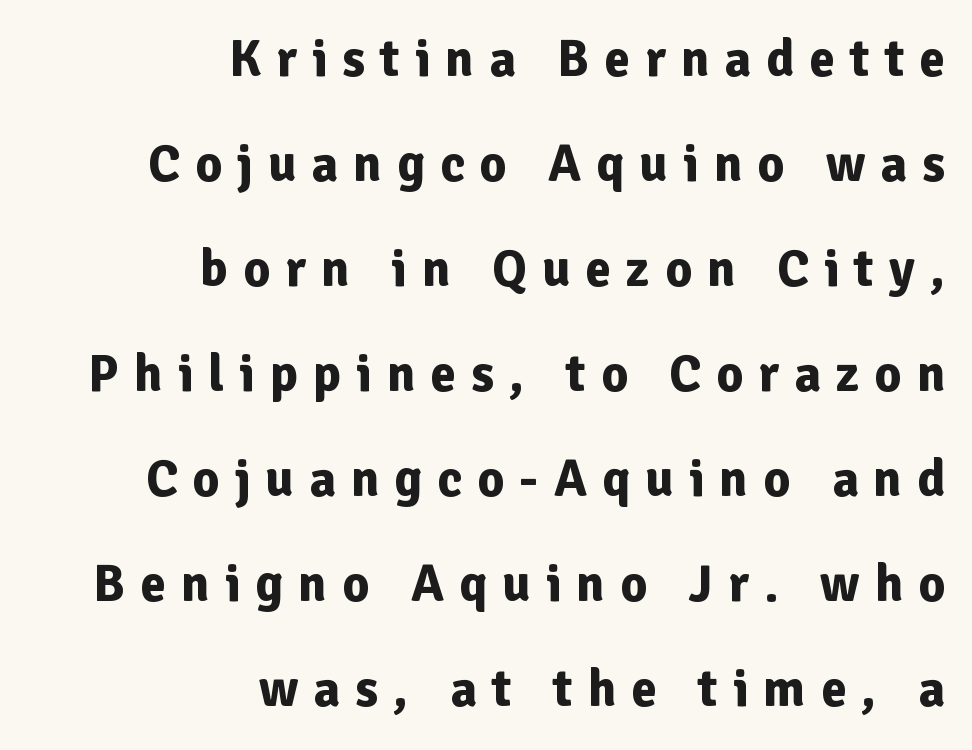
The paragraph has a hard right edge and a soft left edge. Anything drawn beneath the words? Only blank space. The designer went with a sans here, leaving each stem footless. Honestly, the rows look like they've been pulled way apart. Compared with typical body copy, the letter spacing here is much looser.
